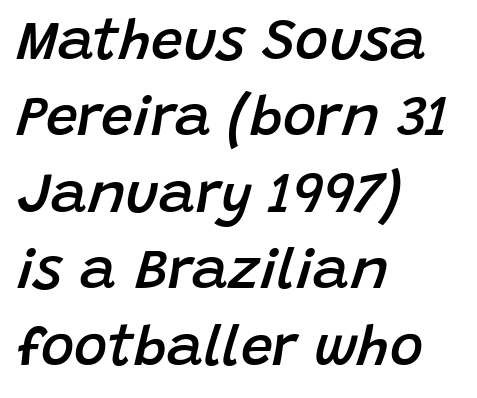
Italic: yes, the glyphs are oblique. The specimen omits any rule beneath the text block's lines. No extra tracking has been applied to these lines. Stroke thickness is moderately raised; the sample reads as semibold. Proportional: the letters do not fall into vertical columns.
